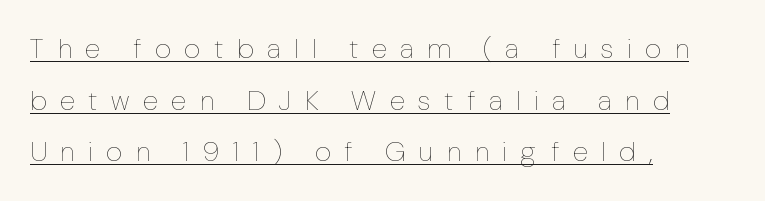
This sample has the flowing, uneven cadence of proportional lettering. Does extra space separate the letters? Yes, quite a lot of it. On a weight scale, this lands at 450 or below. Tall strokes in this sample are plumb rather than angled.
